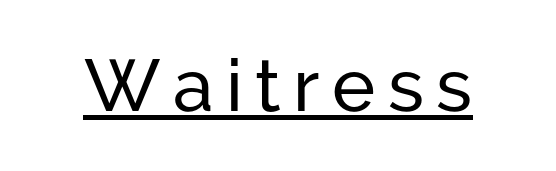
Q: Is the text italic (slanted)? A: No, it is upright.
Q: Is the typeface a serif or a sans-serif typeface? A: Sans-serif.
Q: Is the text underlined? A: Yes.
Q: Width (condensed, normal, or wide)? A: Normal.
Q: Stroke contrast? A: Low.
Q: x-height? A: Medium.
Q: Monospaced? A: No.
